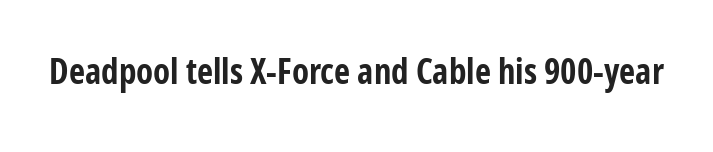
The image shows 35 px bold, condensed sans-serif type, upright; set normal letter spacing, not underlined; low stroke contrast and a medium x-height.
